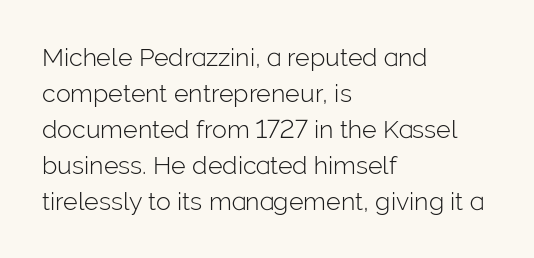
The image shows 25 px text type, upright; set left-aligned, normal line spacing (1.44x), normal letter spacing, not underlined.
